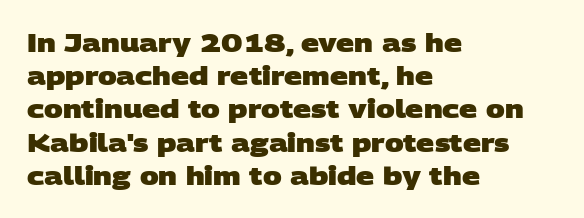
{"bold": "yes", "underline": "no", "align": "left", "line_spacing": "normal", "line_spacing_ratio": 1.33, "letter_spacing": "normal", "letter_spacing_em": 0.0, "glyph_px": 25}
